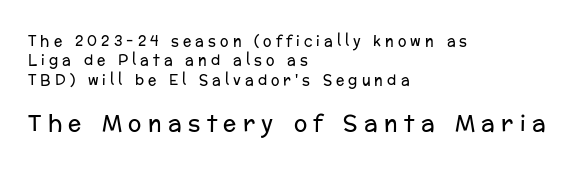
A student would notice the bottom passage is typeset larger than what precedes it. The axis of the letterforms is exactly vertical. Heaviness? Minimal to ordinary, like unemphasized prose. There is plenty of visible air inserted between adjacent glyphs. This block has exactly the height ordinary leading produces. Any mark beneath the type? The region is blank.
